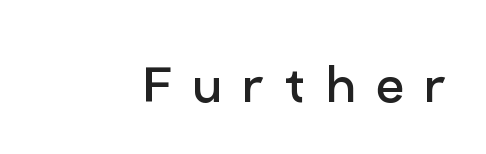
The image shows 61 px regular-weight sans-serif type, upright; set right-aligned, unusually wide letter spacing (+0.33 em), not underlined; low stroke contrast and a medium x-height.
